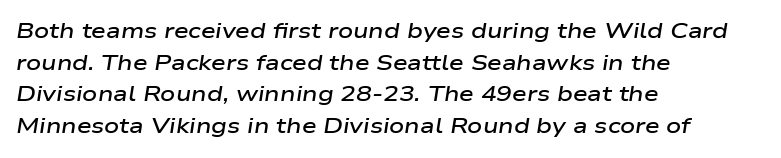
The letters are semibold — heavier than regular but short of a full bold. There's an unmistakable incline to the writing here. One-word summary of the alignment: left. Reading down the column, the eye jumps a familiar distance to each next line.
